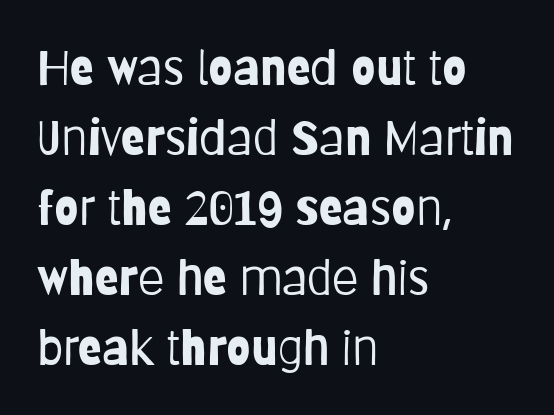
The image shows 49 px light, condensed sans-serif type, upright; set left-aligned, normal line spacing (1.43x), normal letter spacing, not underlined; low stroke contrast and a large x-height.
